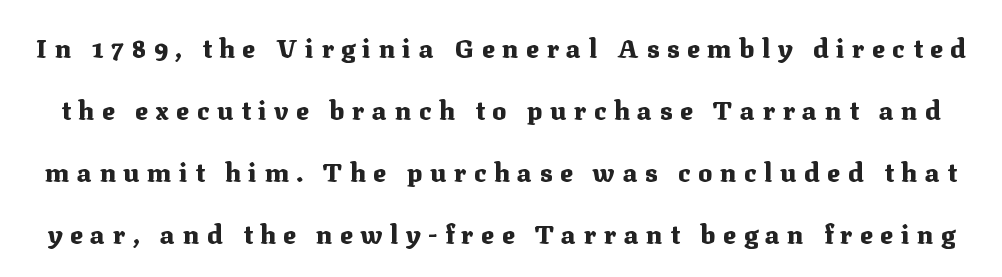
The image shows 26 px bold type, upright; set loose line spacing (2.38x), unusually wide letter spacing (+0.3 em), not underlined.
